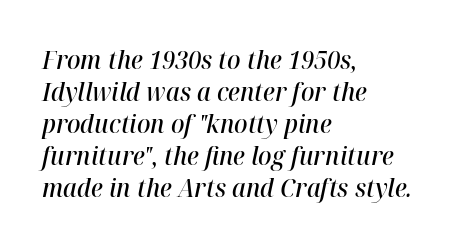
An italicized treatment has been applied to the whole sample. Horizontal alignment here is leftward, the default for most running prose. I'd describe the lettering as semibold — firm but not a full bold. No extra tracking has been applied to these lines. The space directly below the letters is spotless. Whoever set this chose a conventional vertical rhythm.
